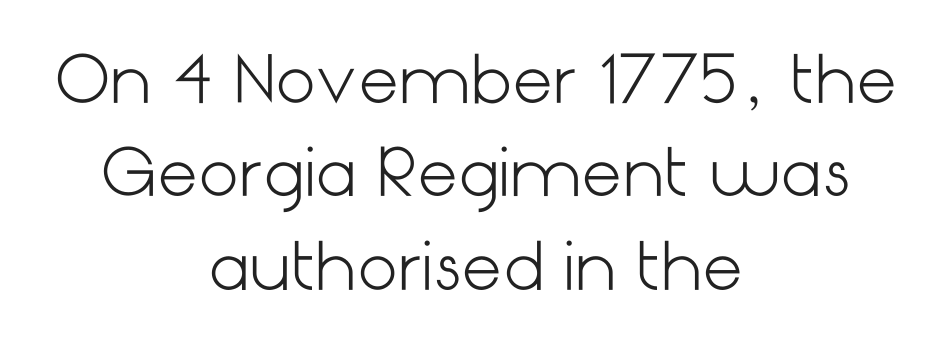
Q: Is the text bold? A: No.
Q: Is the text italic (slanted)? A: No, it is upright.
Q: Is the typeface a serif or a sans-serif typeface? A: Sans-serif.
Q: Is the text underlined? A: No.
Q: How is the paragraph aligned? A: Centered.
Q: Is the spacing between letters normal or unusually wide? A: Normal.
Q: Is the spacing between lines tight, normal or loose? A: Normal.
Q: Width (condensed, normal, or wide)? A: Normal.
Q: Stroke contrast? A: Low.
Q: x-height? A: Medium.
